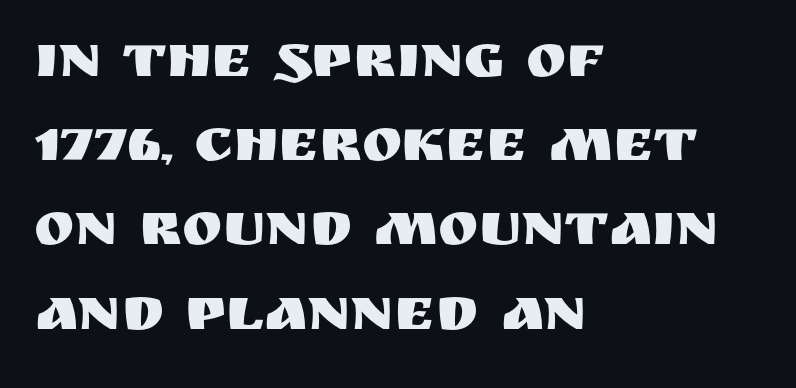
The image shows 61 px sans-serif type, upright; set left-aligned, normal line spacing (1.38x), normal letter spacing, not underlined; medium stroke contrast and a large x-height.
